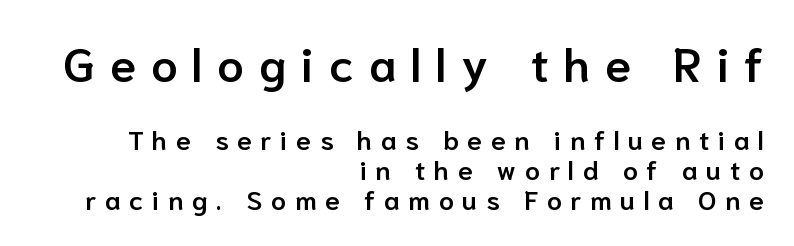
{"serif": "no", "italic": "no", "bold": "semi", "weight": "semibold", "width": "normal", "stroke_contrast": "low", "x_height": "medium", "monospaced": "no", "underline": "no", "align": "right", "line_spacing": "tight", "line_spacing_ratio": 1.11, "letter_spacing": "wide", "letter_spacing_em": 0.32, "larger_block": "first", "size_ratio": 1.74, "glyph_px": 47}
